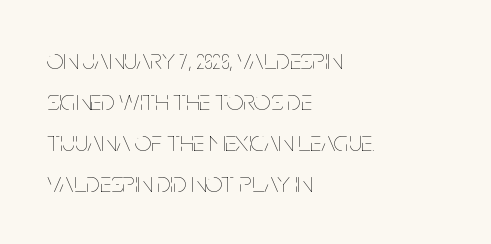
All the whitespace from short lines collects on the right. Posture: vertical. The space beneath each line is pristine and unruled. Nothing unusual about the tracking: characters are spaced as the font intends.
